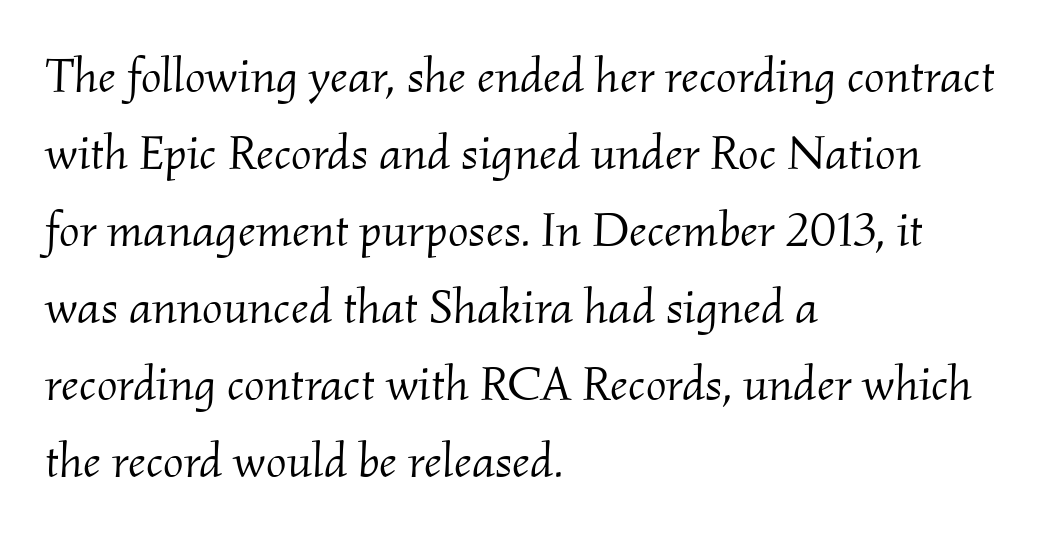
In CSS terms this would be text-align: left. These lines are composed in type with serifs. Each new line begins a customary step beneath the previous one. Compared with ordinary roman type, these characters are visibly tilted.
